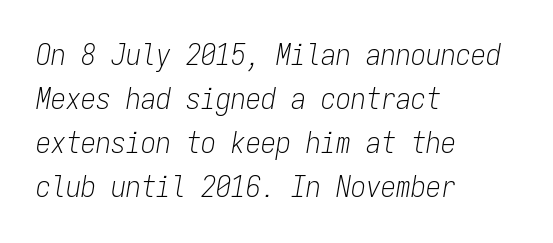
{"italic": "yes", "lean": "right", "slant_degrees": 9, "bold": "no", "weight": "light", "width": "condensed", "stroke_contrast": "low", "x_height": "medium", "monospaced": "yes", "underline": "no", "align": "left", "line_spacing": "normal", "line_spacing_ratio": 1.47, "letter_spacing": "normal", "letter_spacing_em": 0.0, "glyph_px": 30}
